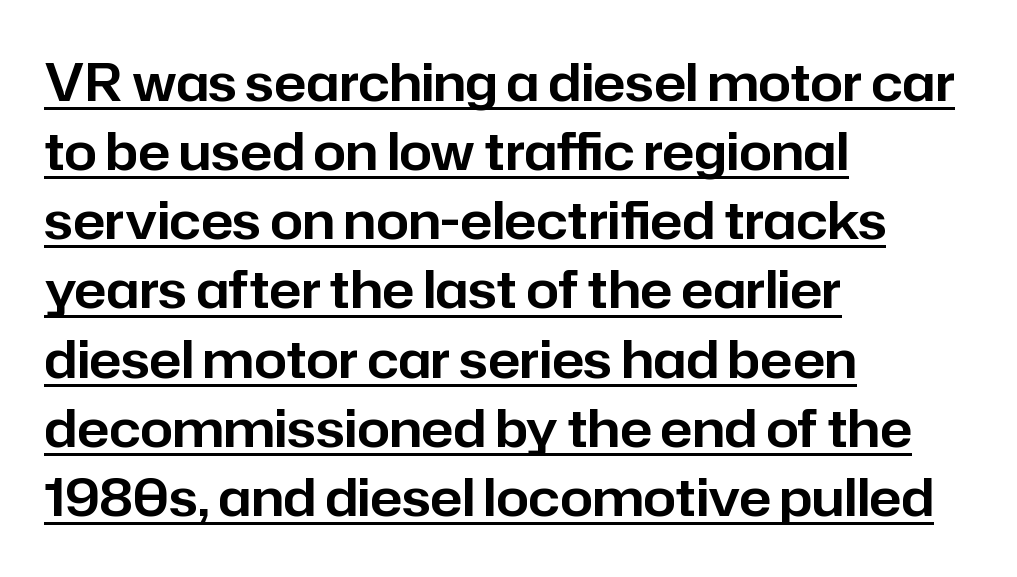
{"serif": "no", "italic": "no", "width": "normal", "stroke_contrast": "low", "x_height": "medium", "monospaced": "no", "underline": "yes", "align": "left", "line_spacing": "normal", "line_spacing_ratio": 1.33, "letter_spacing": "normal", "letter_spacing_em": 0.0, "glyph_px": 52}
